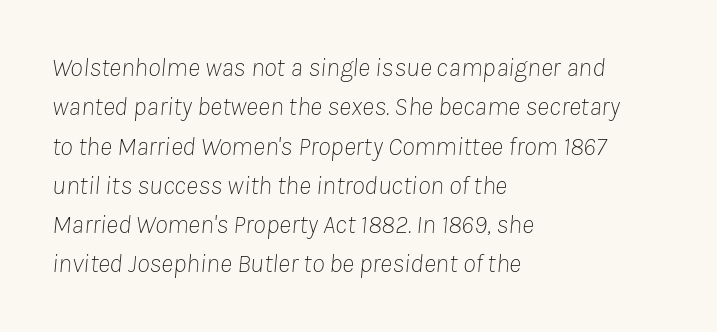
{"italic": "yes", "lean": "right", "slant_degrees": 8, "bold": "no", "underline": "no", "align": "left", "line_spacing": "normal", "line_spacing_ratio": 1.51, "letter_spacing": "normal", "letter_spacing_em": 0.0, "glyph_px": 26}
